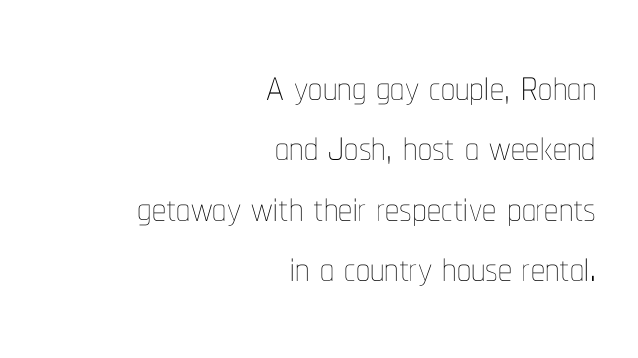
Q: Is the text bold? A: No.
Q: Is the text italic (slanted)? A: No, it is upright.
Q: Is the text underlined? A: No.
Q: How is the paragraph aligned? A: Right-aligned.
Q: Is the spacing between letters normal or unusually wide? A: Normal.
Q: Is the spacing between lines tight, normal or loose? A: Tight.
Q: Width (condensed, normal, or wide)? A: Condensed.
Q: Stroke contrast? A: Low.
Q: x-height? A: Medium.
Q: Monospaced? A: No.
